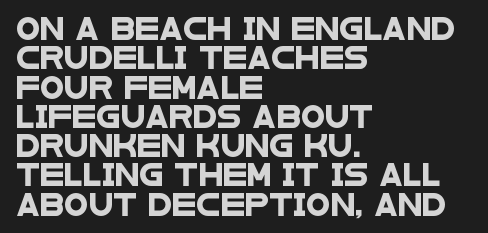
The image shows 22 px text type; set left-aligned, normal line spacing (1.33x), normal letter spacing, not underlined.
